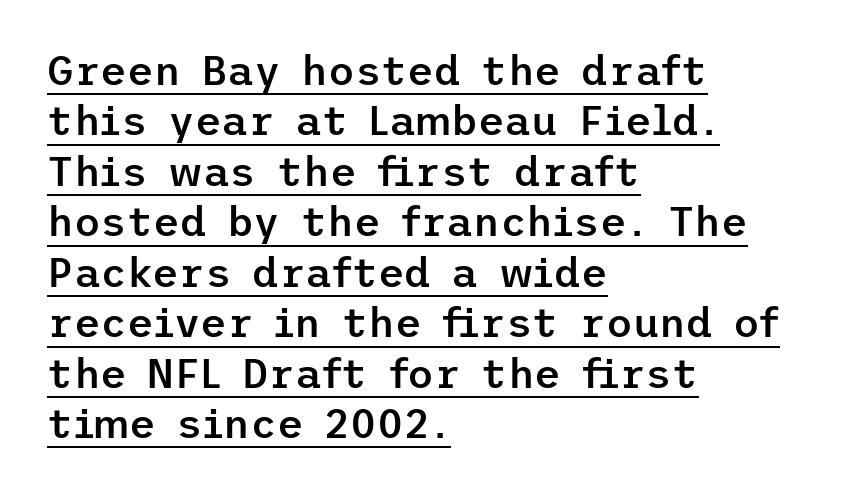
The words here are underlined. Compared with a centered layout, this one pins lines to the left instead. The strokes are fattened partway — semibold, not bold. Font category for this specimen: sans-serif. Tall strokes in this sample are plumb rather than angled.
